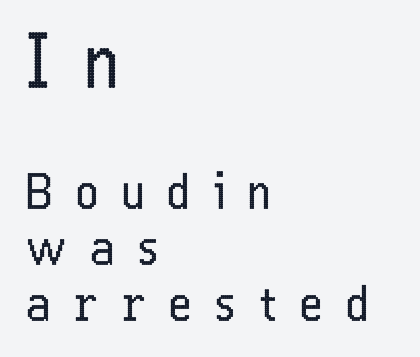
The image shows 72 px regular-weight, condensed sans-serif type, upright; set left-aligned, line spacing 1.17x, unusually wide letter spacing (+0.49 em), not underlined; the first (top) block is 1.5x larger; low stroke contrast and a medium x-height.
